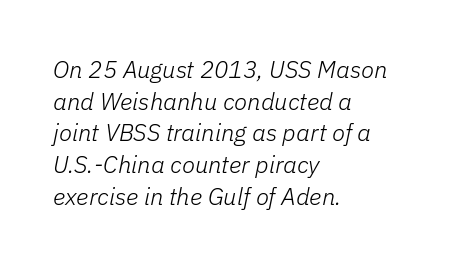
The text block is weighted toward the left margin, trailing off unevenly rightward. The zone under the glyphs is completely vacant. The letters sit at their default tracking, neither squeezed nor spread. Notice how descenders clear the ascenders below comfortably — that's standard leading. The characters are drawn with everyday or finer stroke widths.
